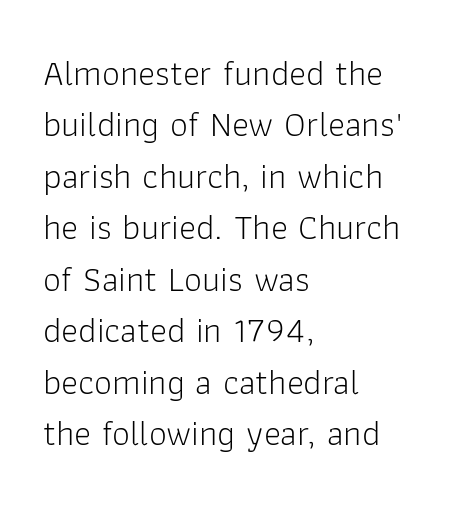
The image shows 36 px light sans-serif type, upright; set left-aligned, normal line spacing (1.43x), normal letter spacing, not underlined; low stroke contrast and a medium x-height.
